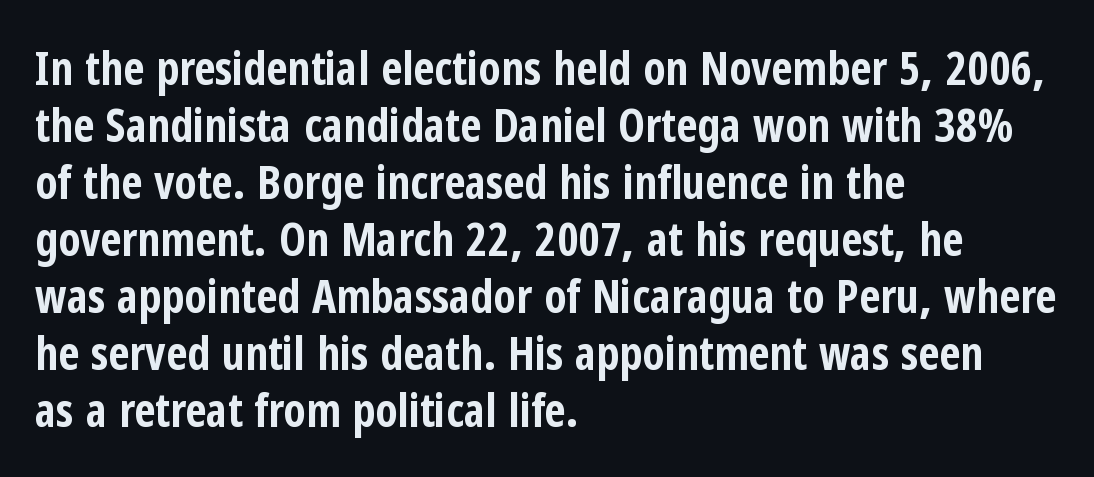
Q: Is the text bold? A: Yes.
Q: Is the text italic (slanted)? A: No, it is upright.
Q: Is the typeface a serif or a sans-serif typeface? A: Sans-serif.
Q: Is the text underlined? A: No.
Q: How is the paragraph aligned? A: Left-aligned.
Q: Is the spacing between letters normal or unusually wide? A: Normal.
Q: Width (condensed, normal, or wide)? A: Condensed.
Q: Stroke contrast? A: Low.
Q: x-height? A: Medium.
Q: Monospaced? A: No.
